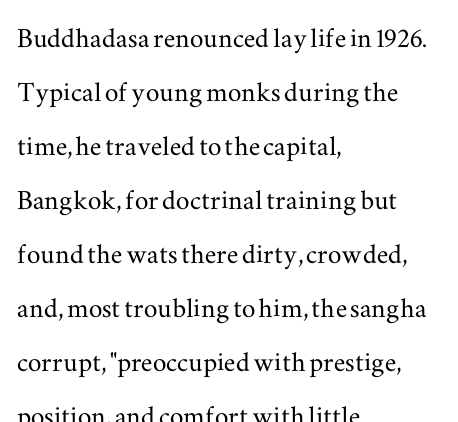
{"serif": "yes", "italic": "no", "width": "wide", "stroke_contrast": "medium", "x_height": "small", "monospaced": "no", "underline": "no", "align": "left", "line_spacing": "normal", "line_spacing_ratio": 1.59, "letter_spacing": "normal", "letter_spacing_em": 0.0, "glyph_px": 34}
